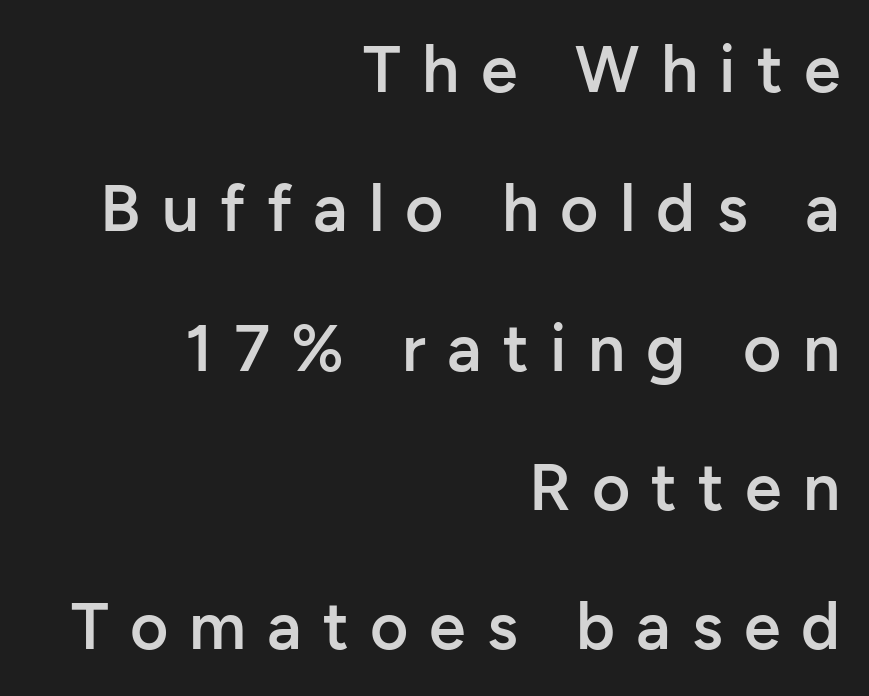
{"serif": "no", "italic": "no", "bold": "semi", "weight": "semibold", "width": "normal", "stroke_contrast": "low", "x_height": "medium", "monospaced": "no", "underline": "no", "align": "right", "line_spacing": "loose", "line_spacing_ratio": 2.11, "letter_spacing": "wide", "letter_spacing_em": 0.32, "glyph_px": 66}
